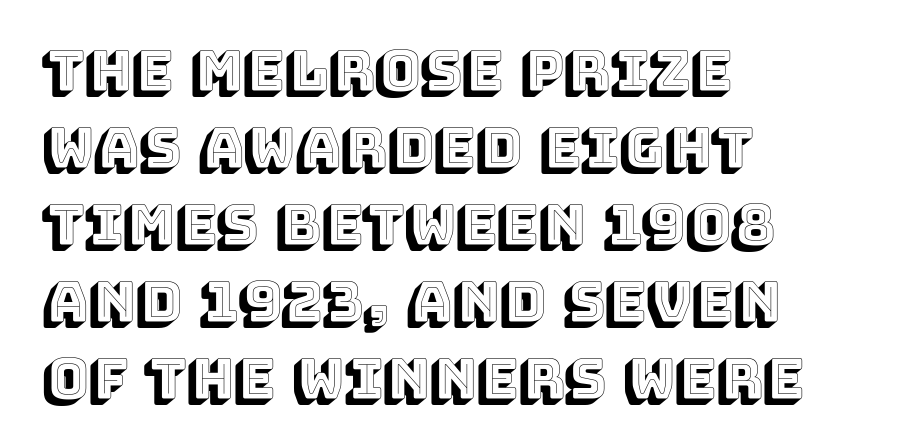
{"italic": "no", "width": "normal", "x_height": "large", "monospaced": "no", "underline": "no", "align": "left", "line_spacing": "normal", "line_spacing_ratio": 1.4, "letter_spacing": "normal", "letter_spacing_em": 0.0, "glyph_px": 55}
